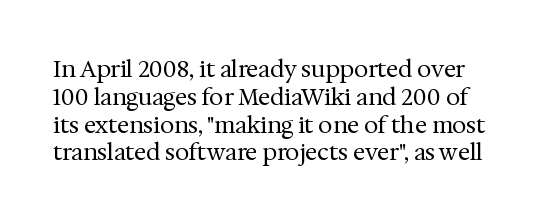
The image shows 23 px text type, upright; set line spacing 1.21x, normal letter spacing, not underlined.
